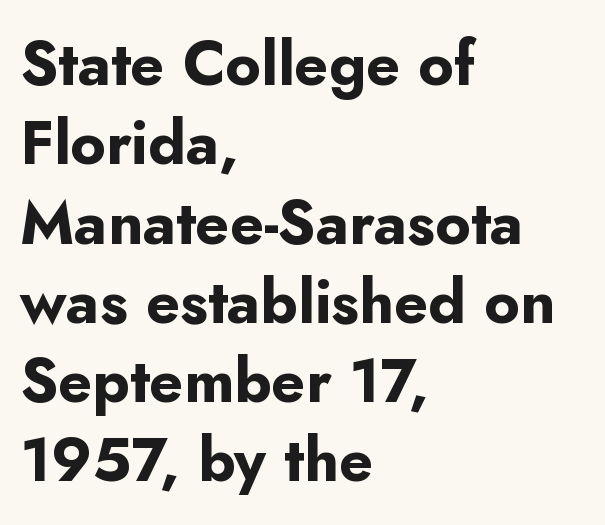
Q: Is the text bold? A: Yes.
Q: Is the text italic (slanted)? A: No, it is upright.
Q: Is the typeface a serif or a sans-serif typeface? A: Sans-serif.
Q: Is the text underlined? A: No.
Q: How is the paragraph aligned? A: Left-aligned.
Q: Is the spacing between letters normal or unusually wide? A: Normal.
Q: Is the spacing between lines tight, normal or loose? A: Normal.
Q: Width (condensed, normal, or wide)? A: Normal.
Q: Stroke contrast? A: Low.
Q: x-height? A: Small.
Q: Monospaced? A: No.
